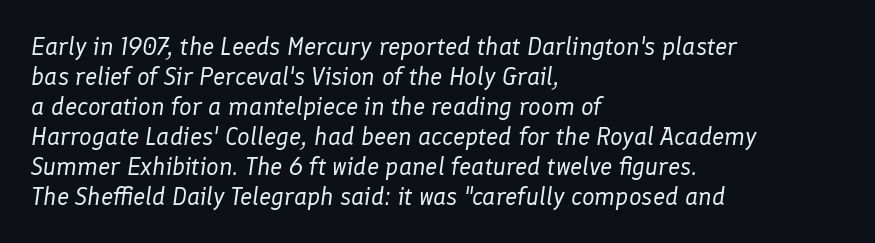
{"italic": "yes", "lean": "right", "slant_degrees": 8, "bold": "no", "underline": "no", "align": "left", "line_spacing_ratio": 1.2, "letter_spacing": "normal", "letter_spacing_em": 0.0, "glyph_px": 25}
